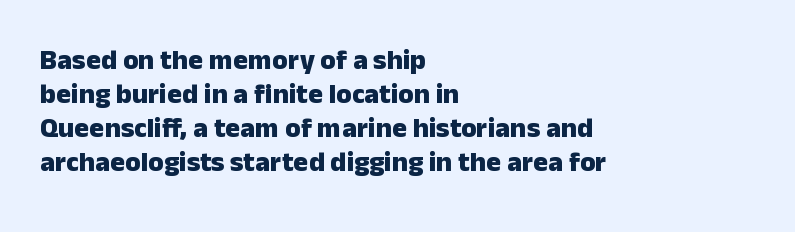
The image shows 28 px heavy sans-serif type, upright; set left-aligned, line spacing 1.22x, normal letter spacing, not underlined; low stroke contrast and a medium x-height.
